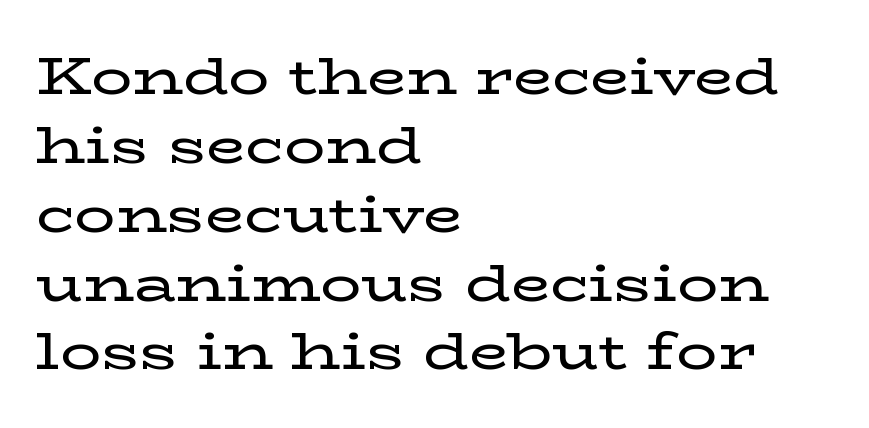
The image shows 51 px wide serif type, upright; set left-aligned, normal line spacing (1.35x), normal letter spacing, not underlined; low stroke contrast and a medium x-height.
